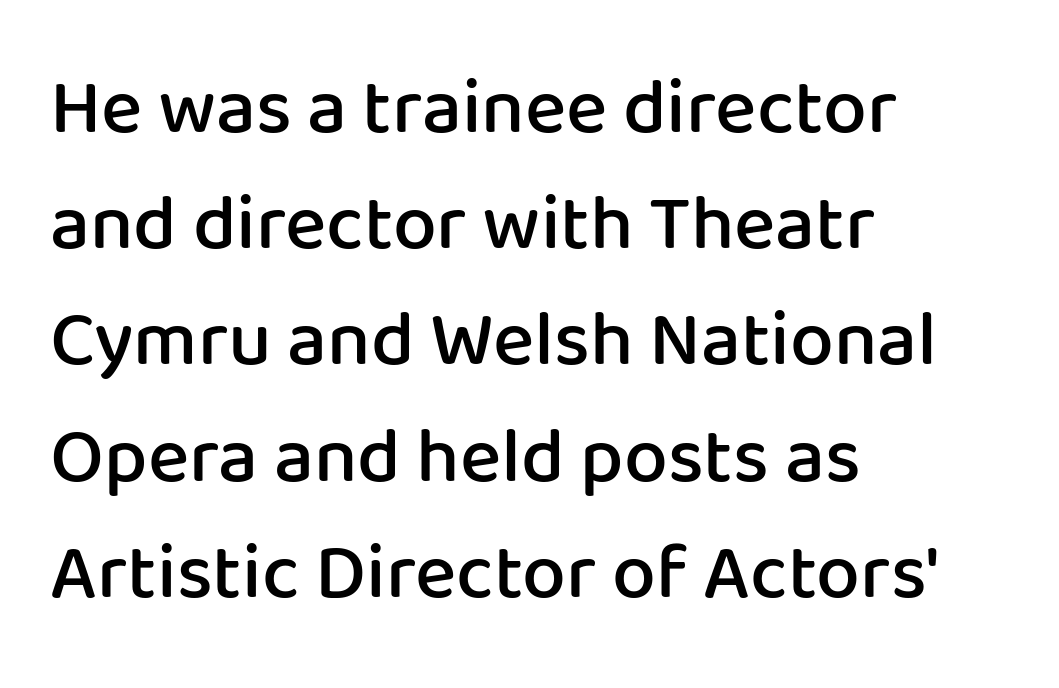
Q: Is the text bold? A: Semi-bold.
Q: Is the text italic (slanted)? A: No, it is upright.
Q: Is the typeface a serif or a sans-serif typeface? A: Sans-serif.
Q: Is the text underlined? A: No.
Q: How is the paragraph aligned? A: Left-aligned.
Q: Is the spacing between letters normal or unusually wide? A: Normal.
Q: Is the spacing between lines tight, normal or loose? A: Normal.
Q: Width (condensed, normal, or wide)? A: Normal.
Q: Stroke contrast? A: Low.
Q: x-height? A: Medium.
Q: Monospaced? A: No.
